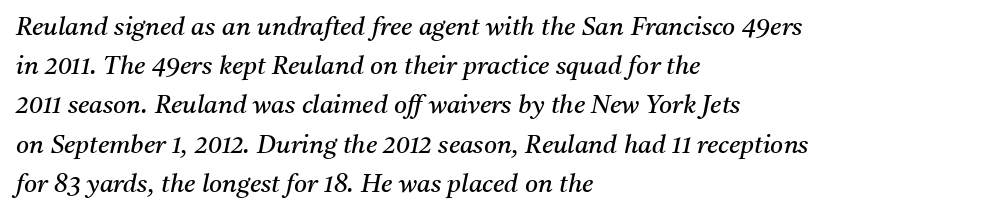
The image shows 25 px text type, italic (leaning right); set left-aligned, normal line spacing (1.57x), normal letter spacing, not underlined.
